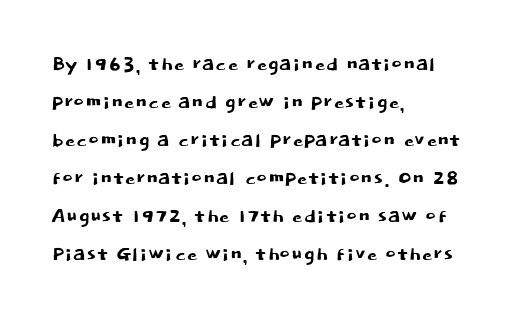
The image shows 26 px text type, upright; set left-aligned, normal line spacing (1.46x), normal letter spacing, not underlined.
